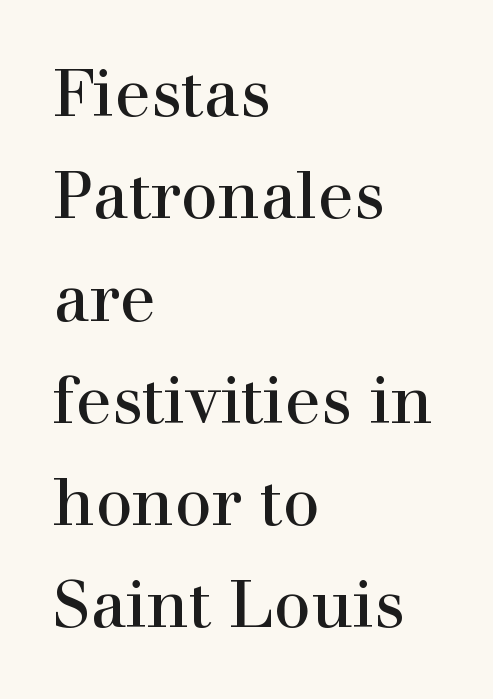
Q: Is the text bold? A: No.
Q: Is the text italic (slanted)? A: No, it is upright.
Q: Is the typeface a serif or a sans-serif typeface? A: Serif.
Q: Is the text underlined? A: No.
Q: How is the paragraph aligned? A: Left-aligned.
Q: Is the spacing between letters normal or unusually wide? A: Normal.
Q: Is the spacing between lines tight, normal or loose? A: Normal.
Q: Width (condensed, normal, or wide)? A: Normal.
Q: Stroke contrast? A: High.
Q: x-height? A: Medium.
Q: Monospaced? A: No.
